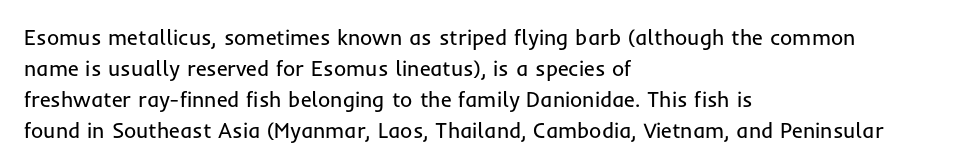
The image shows 21 px text type, upright; set left-aligned, normal line spacing (1.47x), normal letter spacing, not underlined.
